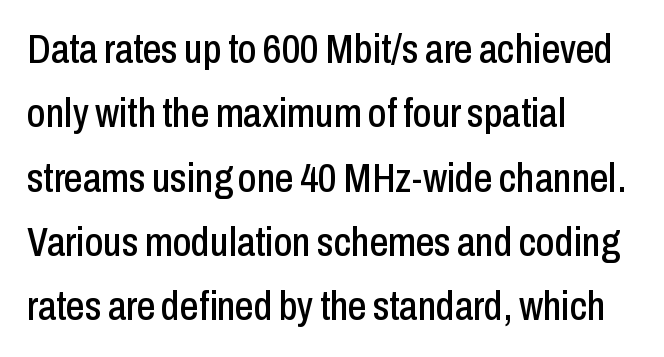
{"serif": "no", "italic": "no", "width": "condensed", "stroke_contrast": "low", "x_height": "medium", "monospaced": "no", "underline": "no", "align": "left", "line_spacing": "normal", "line_spacing_ratio": 1.57, "letter_spacing": "normal", "letter_spacing_em": 0.0, "glyph_px": 41}
